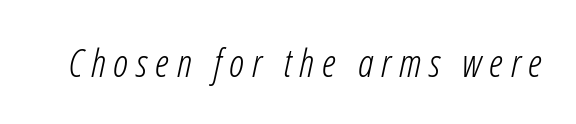
The image shows 39 px light, condensed type, italic (leaning right); set unusually wide letter spacing (+0.2 em), not underlined; low stroke contrast and a medium x-height.
